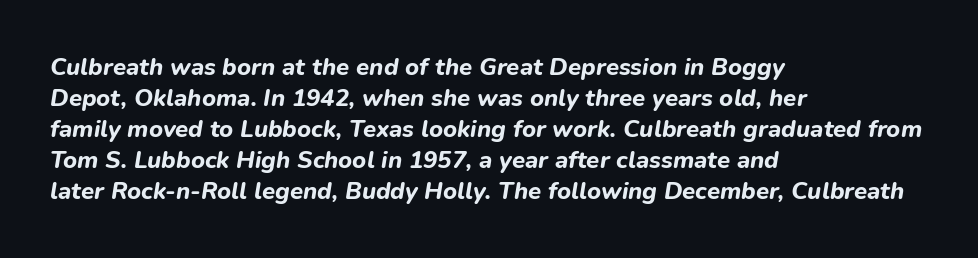
Q: Is the text bold? A: Yes.
Q: Is the text italic (slanted)? A: Yes, it leans right by about 9 degrees.
Q: Is the text underlined? A: No.
Q: How is the paragraph aligned? A: Left-aligned.
Q: Is the spacing between letters normal or unusually wide? A: Normal.
Q: Is the spacing between lines tight, normal or loose? A: Normal.
